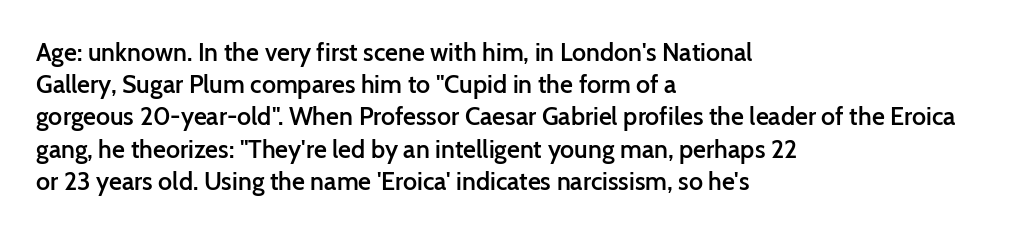
Typesetter's note: demi weight, one step under bold. What's the leading like? Ordinary, nothing unusual. Observe the ordinary spacing: letters are neighbours, not strangers. Anything drawn beneath the words? Only blank space.
